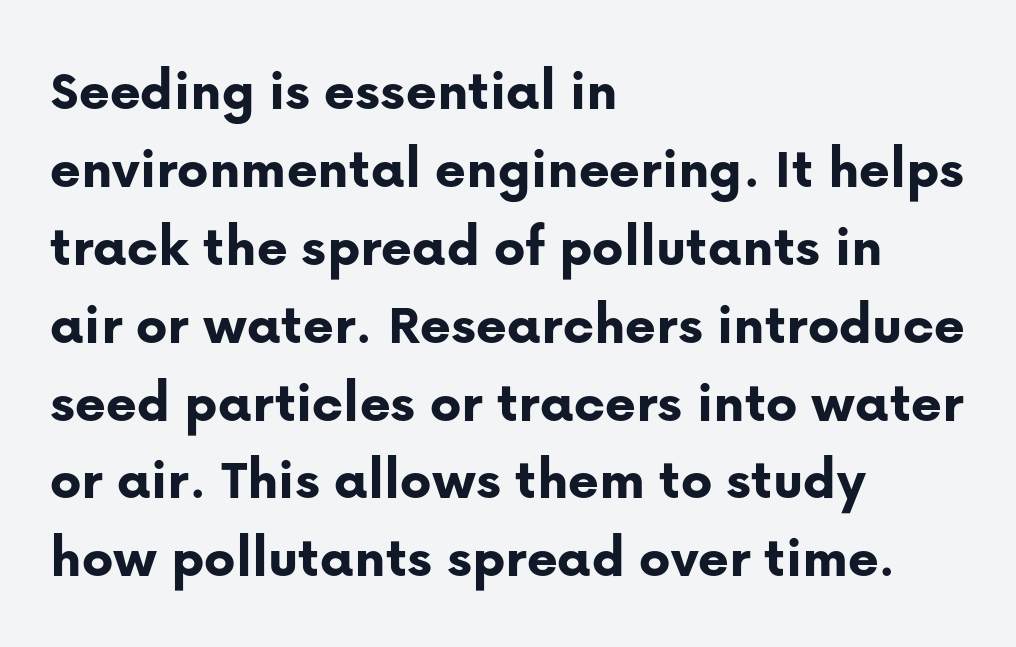
The face used here is proportionally spaced, like ordinary book or web type. The tracking reads as untouched default to a designer's eye. Rows of type keep a routine distance in the vertical direction. The typesetting leans heavy: a genuine bold. Rendered with straight, roman letterforms.
